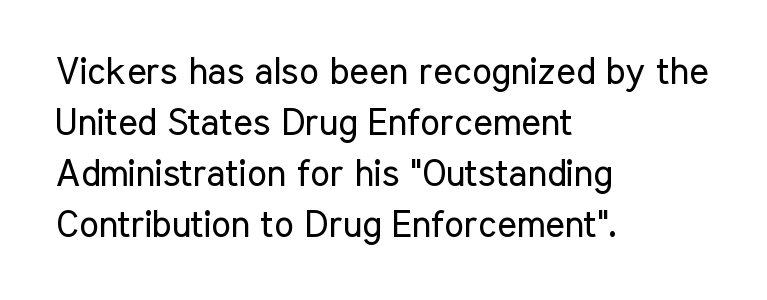
Q: Is the text bold? A: No.
Q: Is the text italic (slanted)? A: No, it is upright.
Q: Is the typeface a serif or a sans-serif typeface? A: Sans-serif.
Q: Is the text underlined? A: No.
Q: How is the paragraph aligned? A: Left-aligned.
Q: Is the spacing between letters normal or unusually wide? A: Normal.
Q: Is the spacing between lines tight, normal or loose? A: Normal.
Q: Width (condensed, normal, or wide)? A: Condensed.
Q: Stroke contrast? A: Low.
Q: x-height? A: Medium.
Q: Monospaced? A: No.
